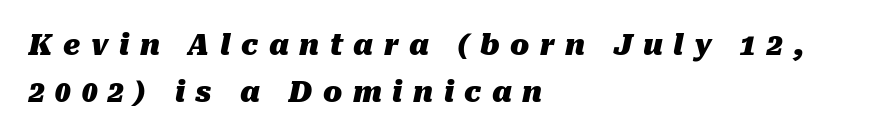
{"italic": "yes", "lean": "right", "slant_degrees": 10, "bold": "yes", "weight": "heavy", "width": "normal", "stroke_contrast": "medium", "x_height": "medium", "monospaced": "no", "underline": "no", "align": "left", "line_spacing": "normal", "line_spacing_ratio": 1.68, "letter_spacing": "wide", "letter_spacing_em": 0.38, "glyph_px": 28}
